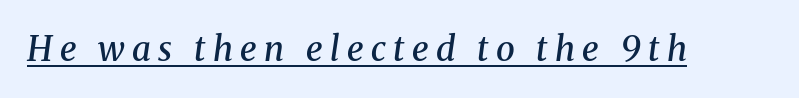
Q: Is the text bold? A: Semi-bold.
Q: Is the text italic (slanted)? A: Yes, it leans right by about 8 degrees.
Q: Is the typeface a serif or a sans-serif typeface? A: Serif.
Q: Is the text underlined? A: Yes.
Q: Is the spacing between letters normal or unusually wide? A: Unusually wide.
Q: Width (condensed, normal, or wide)? A: Normal.
Q: Stroke contrast? A: Medium.
Q: x-height? A: Medium.
Q: Monospaced? A: No.
